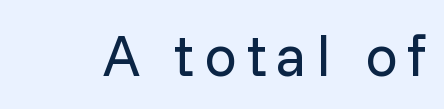
The image shows 58 px regular-weight sans-serif type, upright; set not underlined; low stroke contrast and a medium x-height.
